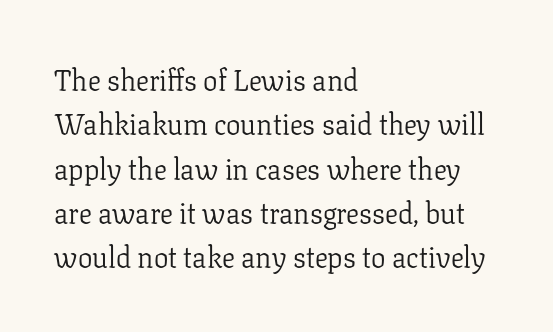
{"serif": "yes", "italic": "no", "bold": "no", "weight": "light", "width": "normal", "stroke_contrast": "low", "x_height": "medium", "monospaced": "no", "underline": "no", "align": "left", "line_spacing": "normal", "line_spacing_ratio": 1.53, "letter_spacing": "normal", "letter_spacing_em": 0.0, "glyph_px": 29}
